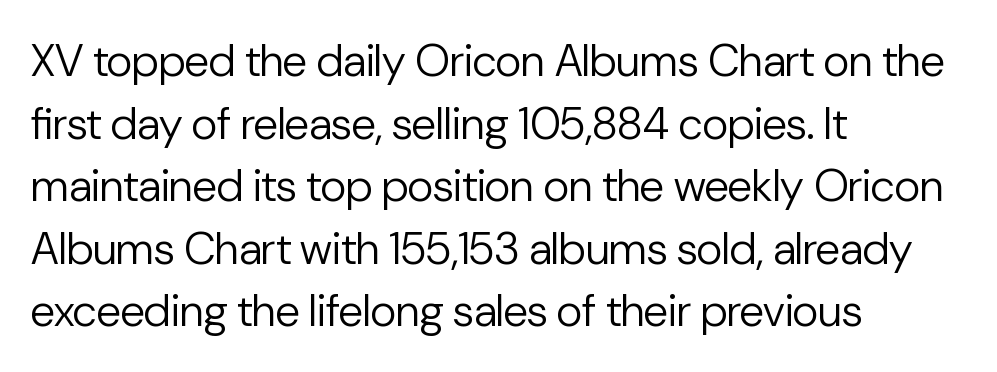
Q: Is the text bold? A: No.
Q: Is the text italic (slanted)? A: No, it is upright.
Q: Is the typeface a serif or a sans-serif typeface? A: Sans-serif.
Q: Is the text underlined? A: No.
Q: How is the paragraph aligned? A: Left-aligned.
Q: Is the spacing between letters normal or unusually wide? A: Normal.
Q: Is the spacing between lines tight, normal or loose? A: Normal.
Q: Width (condensed, normal, or wide)? A: Normal.
Q: Stroke contrast? A: Low.
Q: x-height? A: Medium.
Q: Monospaced? A: No.
